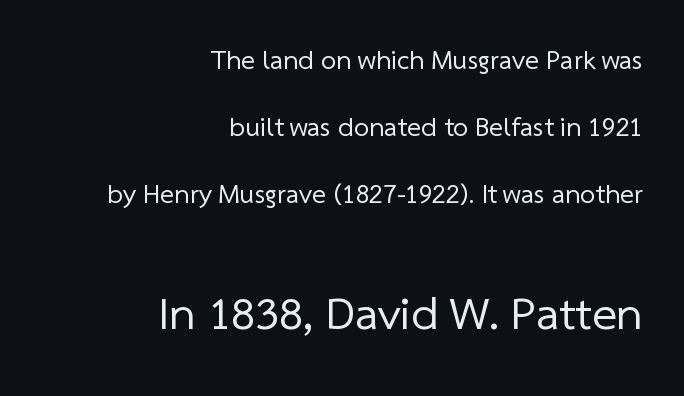
{"serif": "no", "bold": "no", "weight": "regular", "width": "normal", "stroke_contrast": "low", "x_height": "medium", "monospaced": "no", "underline": "no", "align": "right", "line_spacing": "loose", "line_spacing_ratio": 2.49, "letter_spacing": "normal", "letter_spacing_em": 0.0, "larger_block": "second", "size_ratio": 1.74, "glyph_px": 47}
